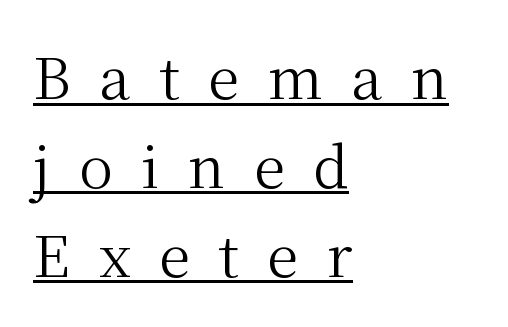
{"serif": "yes", "italic": "no", "bold": "no", "weight": "regular", "width": "normal", "stroke_contrast": "medium", "x_height": "medium", "monospaced": "no", "underline": "yes", "align": "left", "line_spacing": "normal", "line_spacing_ratio": 1.56, "letter_spacing": "wide", "letter_spacing_em": 0.5, "glyph_px": 57}
